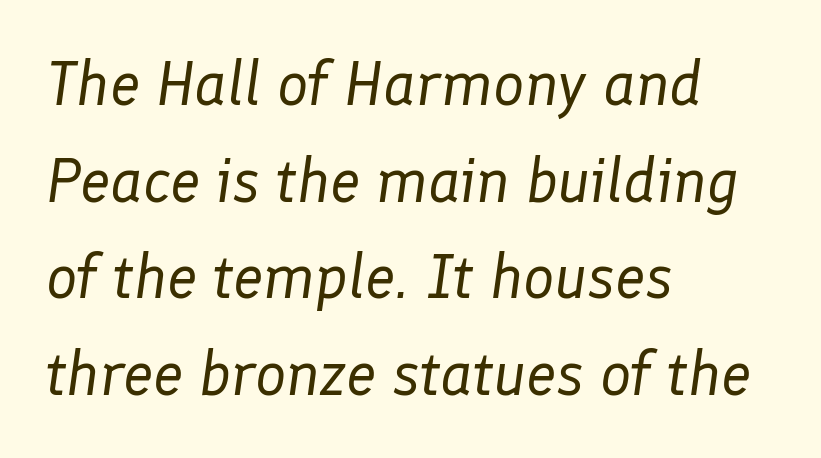
The image shows 62 px regular-weight type, italic (leaning right); set left-aligned, normal line spacing (1.56x), normal letter spacing, not underlined; low stroke contrast and a medium x-height.
